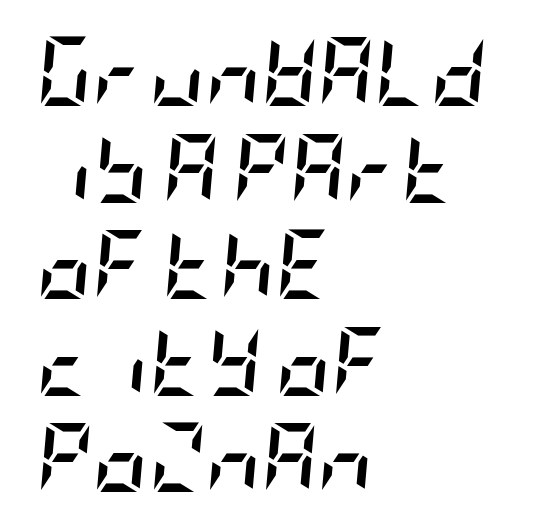
Here the glyphs are tracked normally, forming tight word shapes. Interline gaps are of average width in this sample. Plenty of ink on the page — the face is bold. Rendered with sloped, italic letterforms. Beneath every word, the page is bare.
